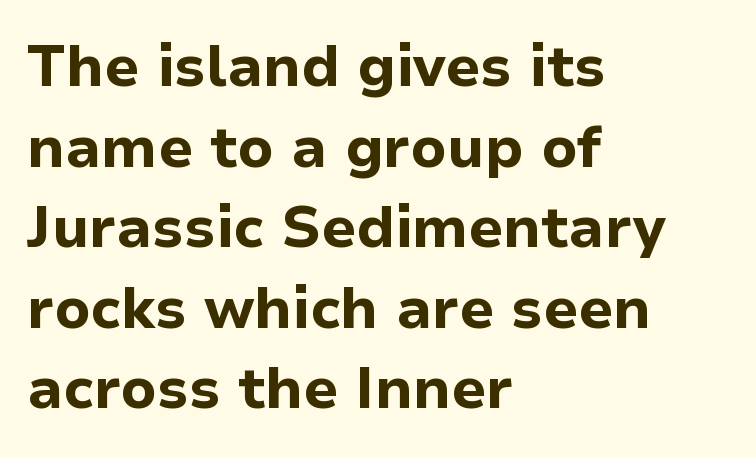
{"serif": "no", "italic": "no", "bold": "yes", "weight": "bold", "width": "normal", "stroke_contrast": "low", "x_height": "medium", "monospaced": "no", "underline": "no", "align": "left", "line_spacing": "normal", "line_spacing_ratio": 1.39, "letter_spacing": "normal", "letter_spacing_em": 0.0, "glyph_px": 58}
